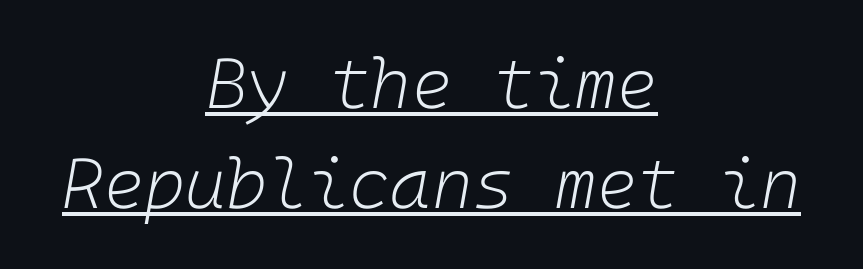
The image shows 70 px light type, italic (leaning right); set centered, normal line spacing (1.43x), normal letter spacing, underlined; low stroke contrast and a medium x-height.
